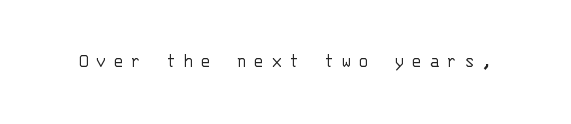
The image shows 21 px text type, upright; set unusually wide letter spacing (+0.35 em), not underlined.
